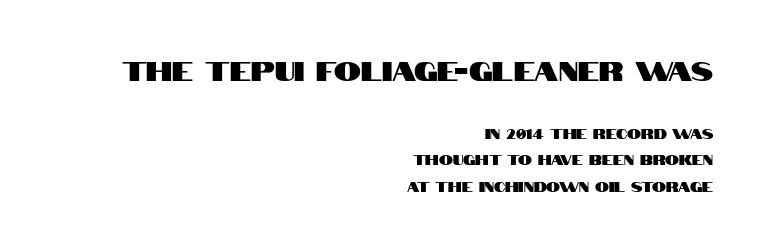
{"italic": "no", "underline": "no", "align": "right", "line_spacing": "loose", "line_spacing_ratio": 1.9, "letter_spacing": "normal", "letter_spacing_em": 0.0, "larger_block": "first", "size_ratio": 1.93, "glyph_px": 27}
